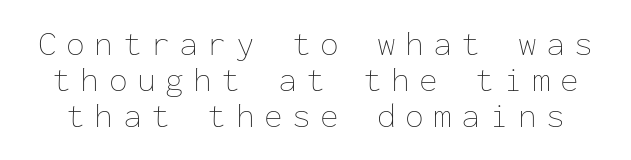
The image shows 34 px thin type, upright, monospaced; set tight line spacing (1.06x), unusually wide letter spacing (+0.28 em), not underlined; low stroke contrast and a medium x-height.
